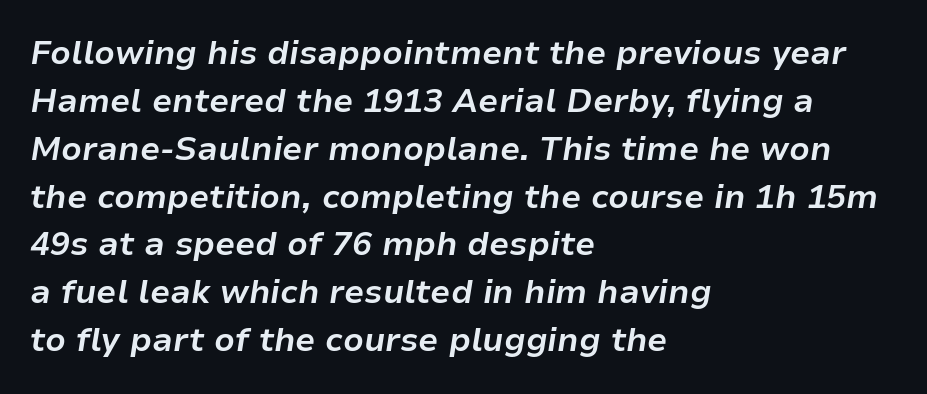
Letters rest on an invisible, unmarked baseline. The glyphs have the mass of a bold cut. The rendering applies a slant to the glyphs. The rag falls on the right side of this text block.
